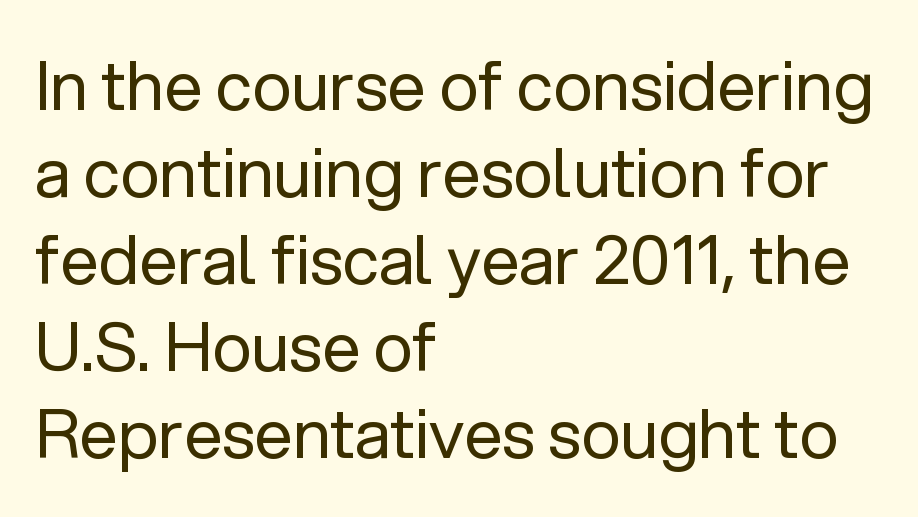
This block has exactly the height ordinary leading produces. Think of a printed novel: that variable character pitch is what you see here. No letter is thick-stroked: the sample isn't bold. Words float on clear page, feet unadorned.
